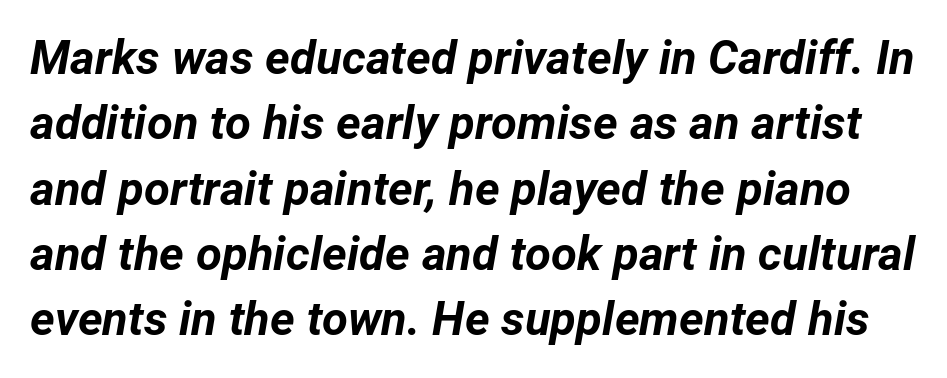
Q: Is the text bold? A: Yes.
Q: Is the text italic (slanted)? A: Yes, it leans right by about 12 degrees.
Q: Is the text underlined? A: No.
Q: Is the spacing between letters normal or unusually wide? A: Normal.
Q: Is the spacing between lines tight, normal or loose? A: Normal.
Q: Width (condensed, normal, or wide)? A: Normal.
Q: Stroke contrast? A: Low.
Q: x-height? A: Medium.
Q: Monospaced? A: No.
